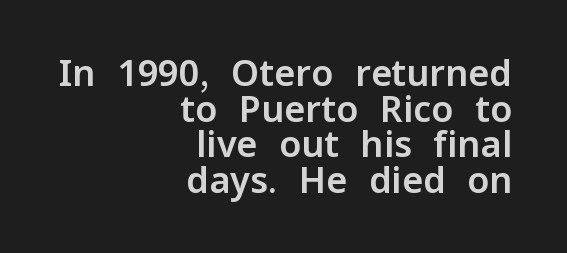
The image shows 36 px sans-serif type, upright; set right-aligned, tight line spacing (0.99x), normal letter spacing, not underlined; low stroke contrast and a medium x-height.
